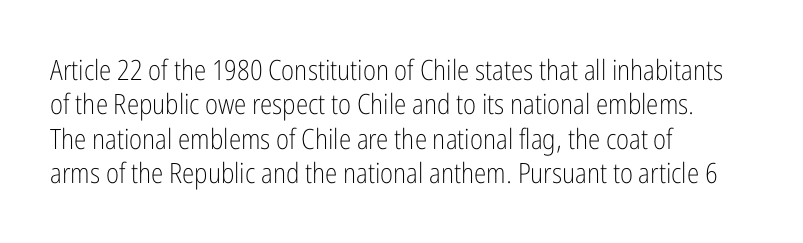
{"serif": "no", "italic": "no", "bold": "no", "weight": "light", "width": "condensed", "stroke_contrast": "low", "x_height": "medium", "monospaced": "no", "underline": "no", "align": "left", "line_spacing_ratio": 1.23, "letter_spacing": "normal", "letter_spacing_em": 0.0, "glyph_px": 28}
